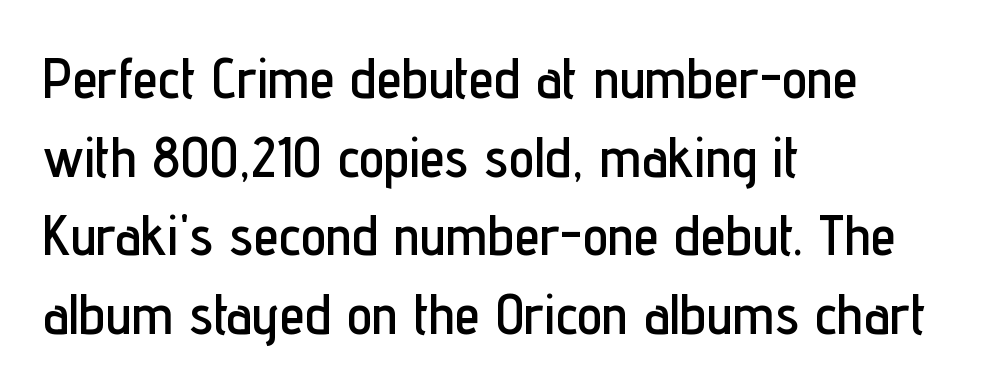
The image shows 57 px condensed sans-serif type, upright; set left-aligned, normal line spacing (1.38x), normal letter spacing, not underlined; low stroke contrast and a medium x-height.
